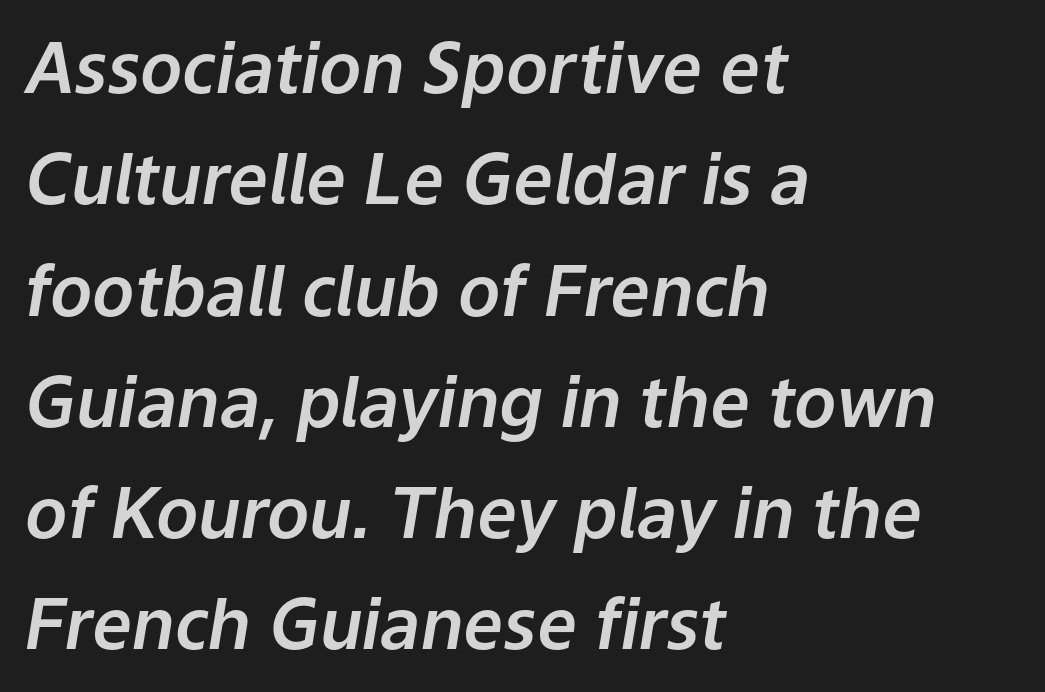
Caption: standard tracking, unaltered. Do the characters align in a grid? No, the font is proportional. The compositor pushed each line to the left boundary. Decoration check: the copy has no underline. There's an unmistakable incline to the writing here.
